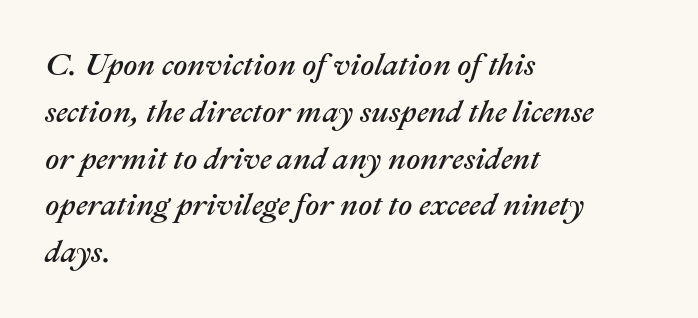
Note the varied advance widths — an 'i' is clearly narrower than an 'm'. The letterforms sit shoulder to shoulder at normal distance. A classic flush-left, rag-right setting is used for this passage. There's an unmistakable incline to the writing here.
